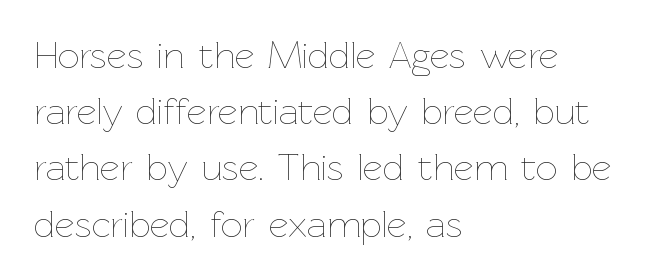
Do the characters align in a grid? No, the font is proportional. Underlining? Definitely not there. This sample uses plain, unmodified letter spacing. Posture: upright roman. The compositor pushed each line to the left boundary.
